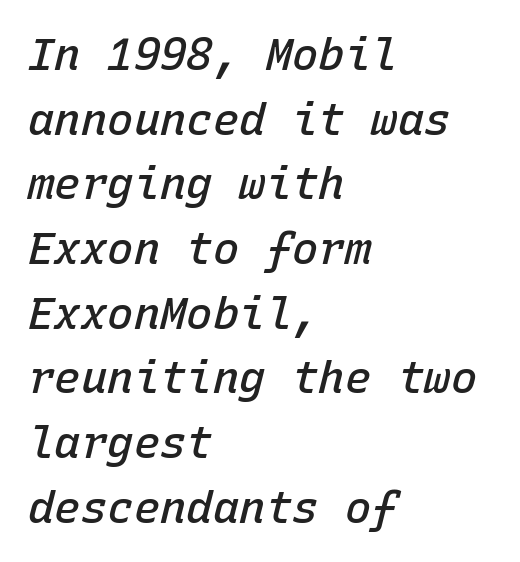
{"italic": "yes", "lean": "right", "slant_degrees": 15, "bold": "semi", "weight": "semibold", "width": "normal", "stroke_contrast": "low", "x_height": "medium", "monospaced": "yes", "underline": "no", "align": "left", "line_spacing": "normal", "line_spacing_ratio": 1.47, "letter_spacing": "normal", "letter_spacing_em": 0.0, "glyph_px": 44}
